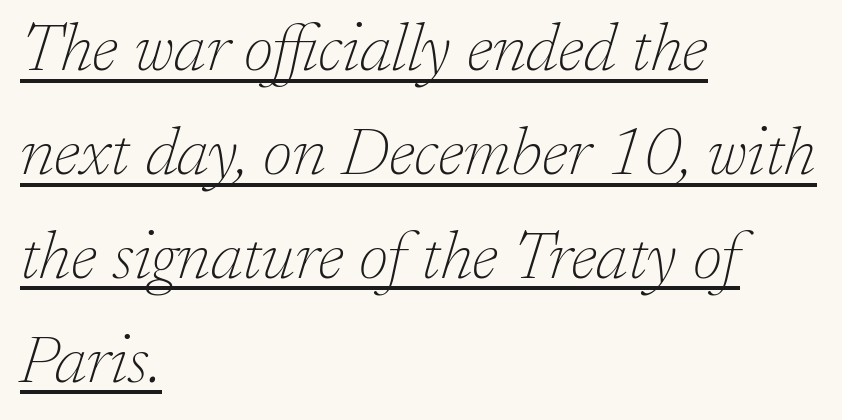
{"serif": "yes", "italic": "yes", "lean": "right", "slant_degrees": 17, "bold": "no", "weight": "thin", "width": "normal", "stroke_contrast": "low", "x_height": "medium", "monospaced": "no", "underline": "yes", "align": "left", "line_spacing": "normal", "line_spacing_ratio": 1.55, "letter_spacing": "normal", "letter_spacing_em": 0.0, "glyph_px": 67}
